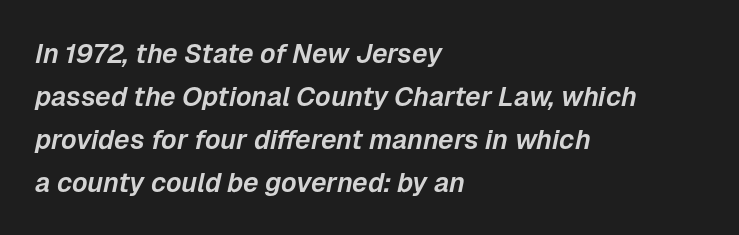
The image shows 27 px text type, italic (leaning right); set left-aligned, normal line spacing (1.59x), normal letter spacing, not underlined.
